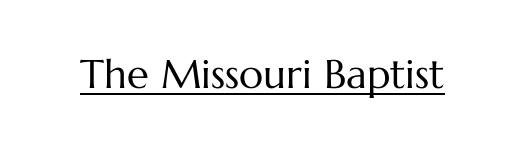
The image shows 40 px regular-weight type, upright; set normal letter spacing, underlined; medium stroke contrast and a medium x-height.
